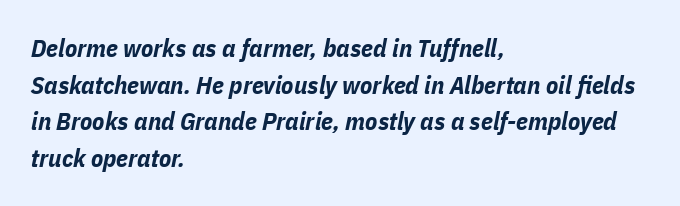
The image shows 25 px bold type, italic (leaning right); set left-aligned, normal line spacing (1.47x), normal letter spacing, not underlined.
